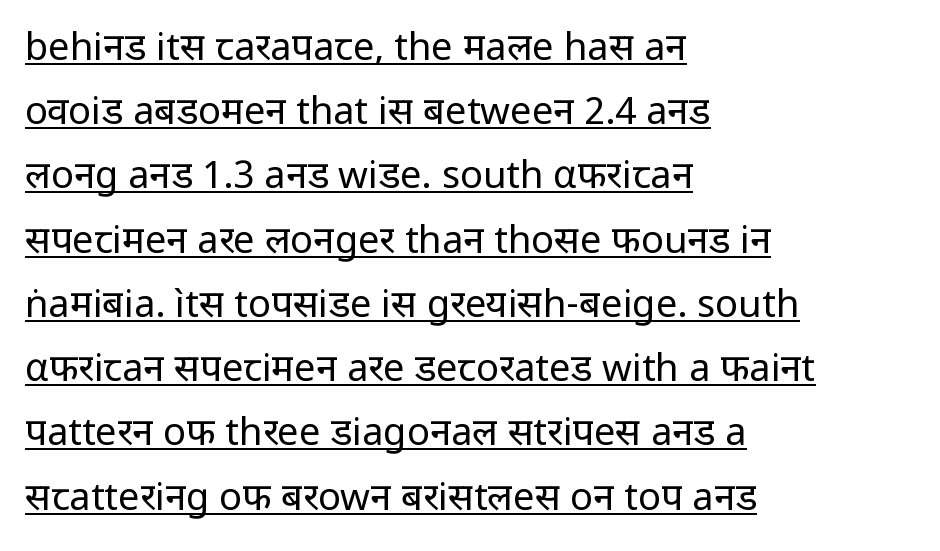
Q: Is the text bold? A: No.
Q: Is the text italic (slanted)? A: No, it is upright.
Q: Is the typeface a serif or a sans-serif typeface? A: Sans-serif.
Q: Is the text underlined? A: Yes.
Q: How is the paragraph aligned? A: Left-aligned.
Q: Is the spacing between letters normal or unusually wide? A: Normal.
Q: Is the spacing between lines tight, normal or loose? A: Normal.
Q: Width (condensed, normal, or wide)? A: Normal.
Q: Stroke contrast? A: Low.
Q: x-height? A: Medium.
Q: Monospaced? A: No.
